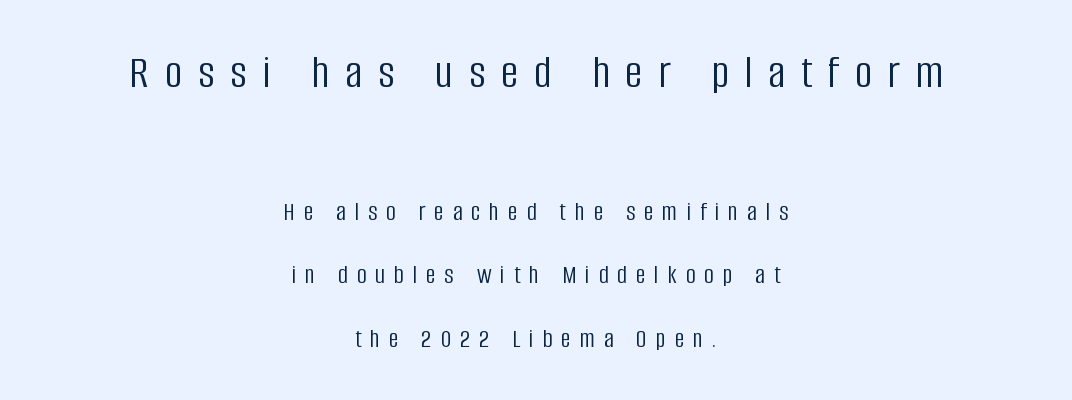
Someone cranked the tracking dial way up on this one. Is this a heavy cut? Hardly; it is regular or lighter. The face used here is proportionally spaced, like ordinary book or web type. Check under the words: just untouched page.
